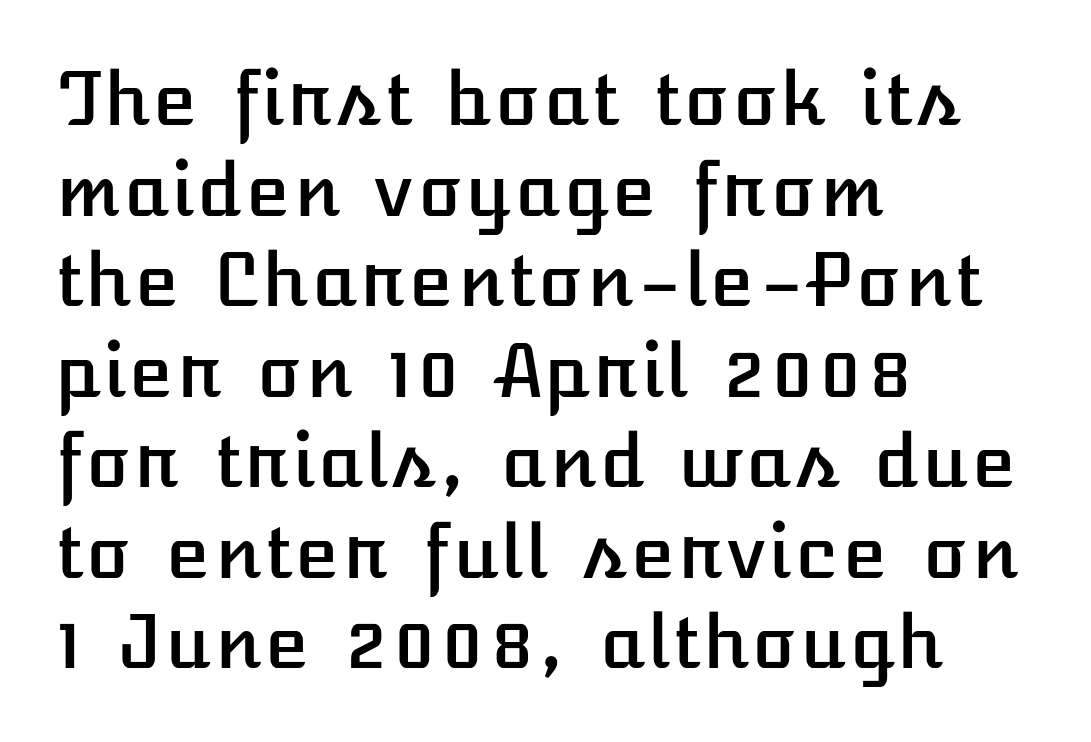
Beneath every word, the page is bare. Between one letter and the next there's only the usual sliver of space. Unlike italic type, these characters show no tilt at all. These lines stack with their left ends in a neat column.
